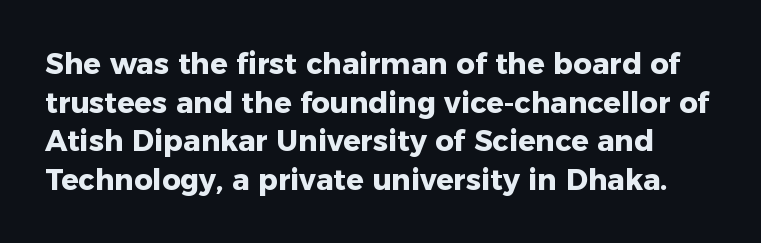
Q: Is the text bold? A: Yes.
Q: Is the text italic (slanted)? A: No, it is upright.
Q: Is the typeface a serif or a sans-serif typeface? A: Sans-serif.
Q: Is the text underlined? A: No.
Q: Is the spacing between letters normal or unusually wide? A: Normal.
Q: Is the spacing between lines tight, normal or loose? A: Normal.
Q: Width (condensed, normal, or wide)? A: Normal.
Q: Stroke contrast? A: Low.
Q: x-height? A: Medium.
Q: Monospaced? A: No.
